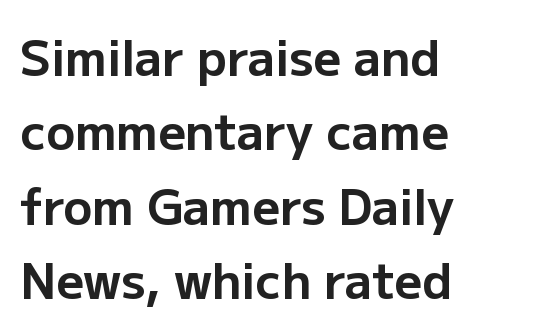
The image shows 48 px bold sans-serif type, upright; set left-aligned, normal line spacing (1.55x), normal letter spacing, not underlined; low stroke contrast and a medium x-height.
